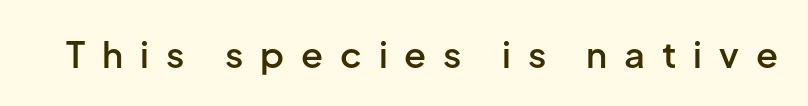
The image shows 36 px semibold sans-serif type, upright; set unusually wide letter spacing (+0.47 em), not underlined; low stroke contrast and a medium x-height.
